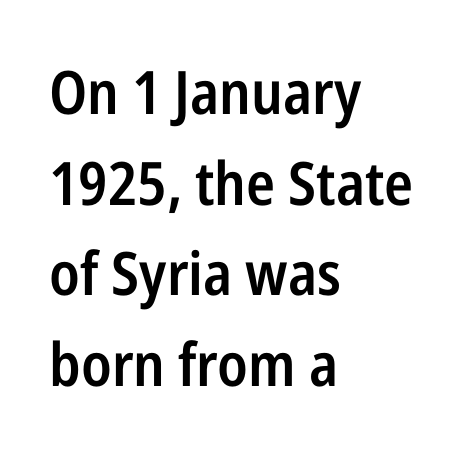
{"serif": "no", "italic": "no", "bold": "semi", "weight": "semibold", "width": "condensed", "stroke_contrast": "low", "x_height": "medium", "monospaced": "no", "underline": "no", "align": "left", "line_spacing": "normal", "line_spacing_ratio": 1.51, "letter_spacing": "normal", "letter_spacing_em": 0.0, "glyph_px": 60}
